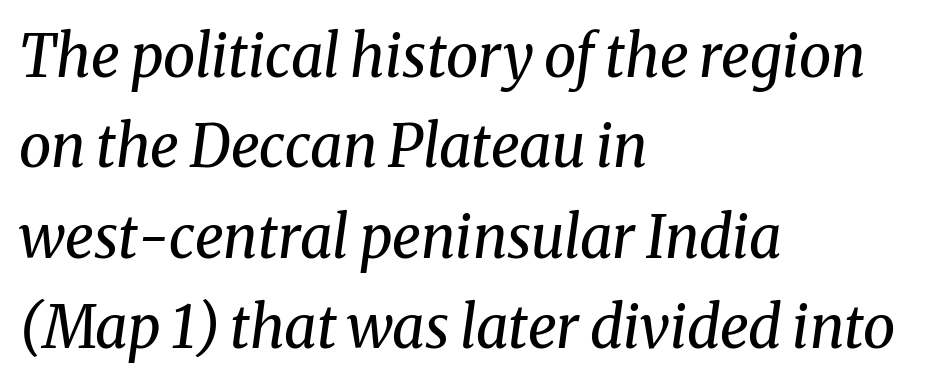
{"serif": "yes", "italic": "yes", "lean": "right", "slant_degrees": 8, "bold": "no", "weight": "regular", "width": "normal", "stroke_contrast": "medium", "x_height": "medium", "monospaced": "no", "underline": "no", "align": "left", "line_spacing": "normal", "line_spacing_ratio": 1.56, "letter_spacing": "normal", "letter_spacing_em": 0.0, "glyph_px": 58}
